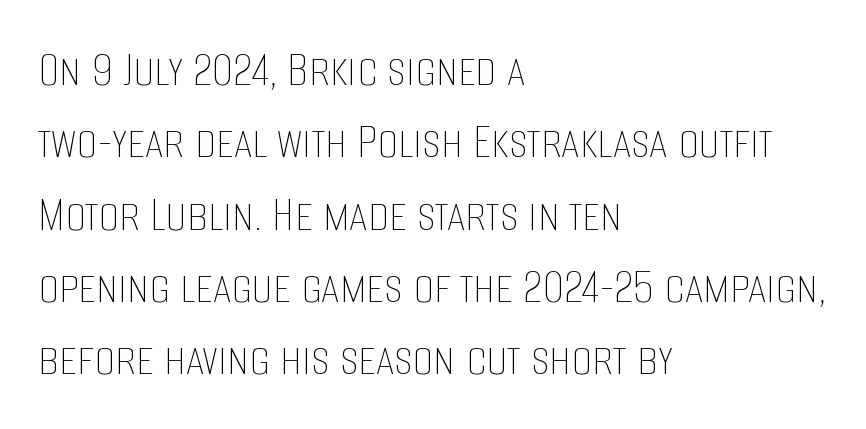
Q: Is the text bold? A: No.
Q: Is the text italic (slanted)? A: No, it is upright.
Q: Is the text underlined? A: No.
Q: How is the paragraph aligned? A: Left-aligned.
Q: Is the spacing between letters normal or unusually wide? A: Normal.
Q: Is the spacing between lines tight, normal or loose? A: Normal.
Q: Width (condensed, normal, or wide)? A: Condensed.
Q: Stroke contrast? A: Low.
Q: x-height? A: Large.
Q: Monospaced? A: No.
